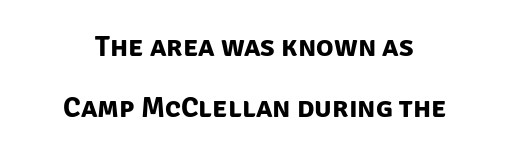
Pretty heavy lettering here — definitely bold. You could fit nearly another row in the gap between these rows. Visually the block forms a symmetrical silhouette, jagged on both flanks. A clean baseline with only descenders dipping below it.
